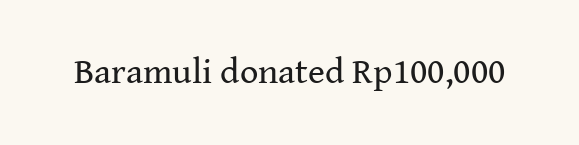
{"serif": "yes", "italic": "no", "bold": "no", "weight": "regular", "width": "normal", "stroke_contrast": "medium", "x_height": "medium", "monospaced": "no", "underline": "no", "letter_spacing": "normal", "letter_spacing_em": 0.0, "glyph_px": 36}
